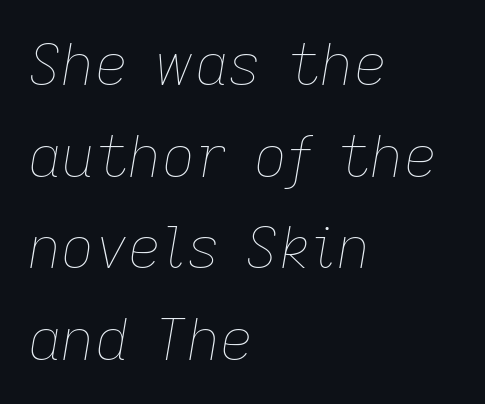
Quick note: italic. Short note: letters normally spaced. The rendering uses a moderate line-height, typical for paragraphs. Proportional: the letters do not fall into vertical columns.
